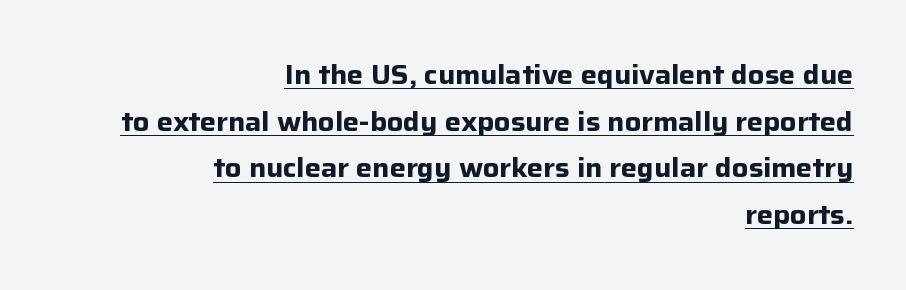
Q: Is the text bold? A: Yes.
Q: Is the text italic (slanted)? A: No, it is upright.
Q: Is the text underlined? A: Yes.
Q: How is the paragraph aligned? A: Right-aligned.
Q: Is the spacing between letters normal or unusually wide? A: Normal.
